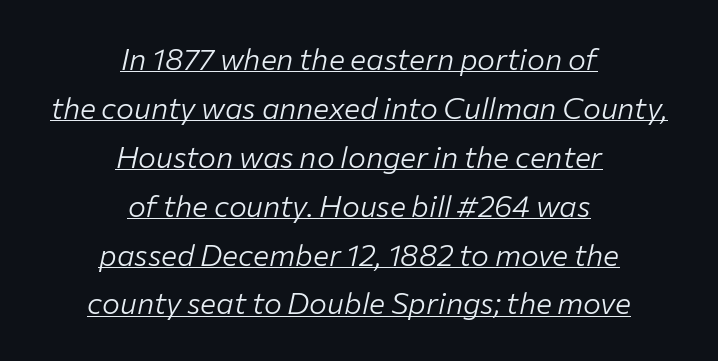
Slanted lettering throughout. The typesetting does not lean heavy: it is not bold. No extra tracking has been applied to these lines. This sample is center-justified, so both line endings float freely.
